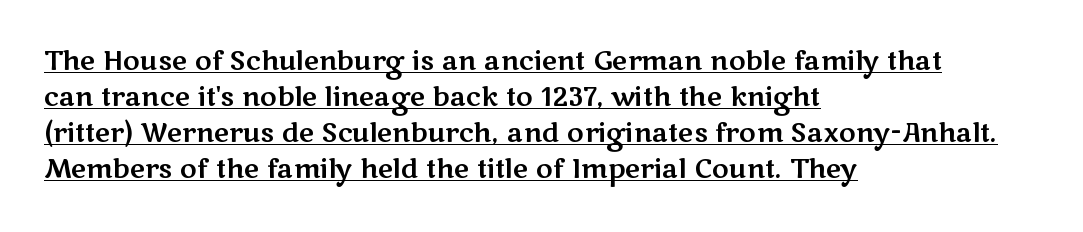
A typesetter would mark this as roman, not italic. The sample's only ornament is a line tracing under the words. This sample is left-justified, so line endings fall wherever the words run out. Leading matches the norm, producing a regular column. These lines keep a tight, regular rhythm from letter to letter.
